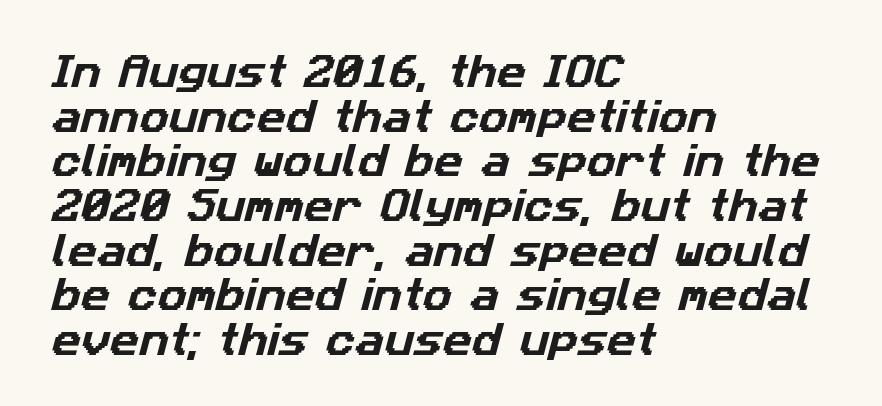
Q: Is the typeface a serif or a sans-serif typeface? A: Sans-serif.
Q: Is the text underlined? A: No.
Q: How is the paragraph aligned? A: Left-aligned.
Q: Is the spacing between letters normal or unusually wide? A: Normal.
Q: Width (condensed, normal, or wide)? A: Normal.
Q: Stroke contrast? A: Low.
Q: x-height? A: Medium.
Q: Monospaced? A: No.
